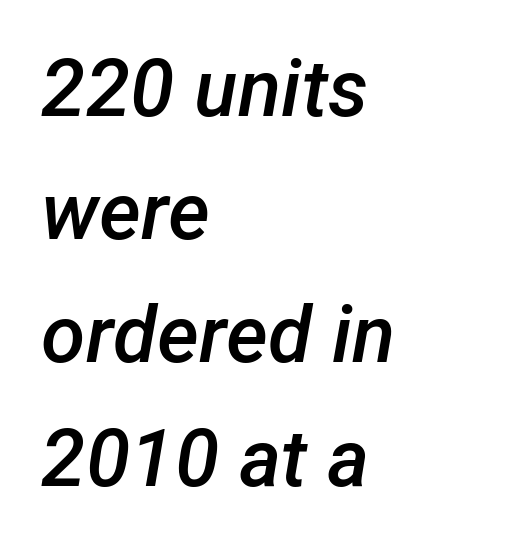
Q: Is the text bold? A: Semi-bold.
Q: Is the text italic (slanted)? A: Yes, it leans right by about 12 degrees.
Q: Is the text underlined? A: No.
Q: How is the paragraph aligned? A: Left-aligned.
Q: Is the spacing between letters normal or unusually wide? A: Normal.
Q: Is the spacing between lines tight, normal or loose? A: Normal.
Q: Width (condensed, normal, or wide)? A: Normal.
Q: Stroke contrast? A: Low.
Q: x-height? A: Medium.
Q: Monospaced? A: No.
